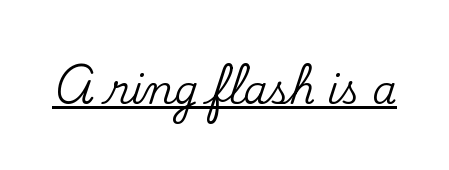
{"width": "normal", "stroke_contrast": "medium", "x_height": "small", "monospaced": "no", "underline": "yes", "letter_spacing": "normal", "letter_spacing_em": 0.0, "glyph_px": 39}
